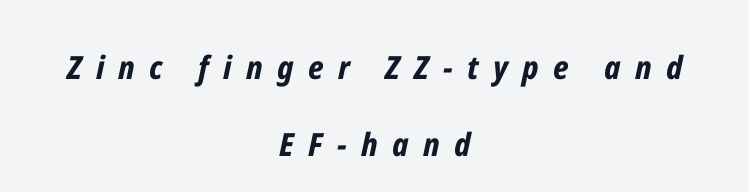
The image shows 32 px bold, condensed type, italic (leaning right); set centered, loose line spacing (2.42x), unusually wide letter spacing (+0.45 em), not underlined; low stroke contrast and a medium x-height.
